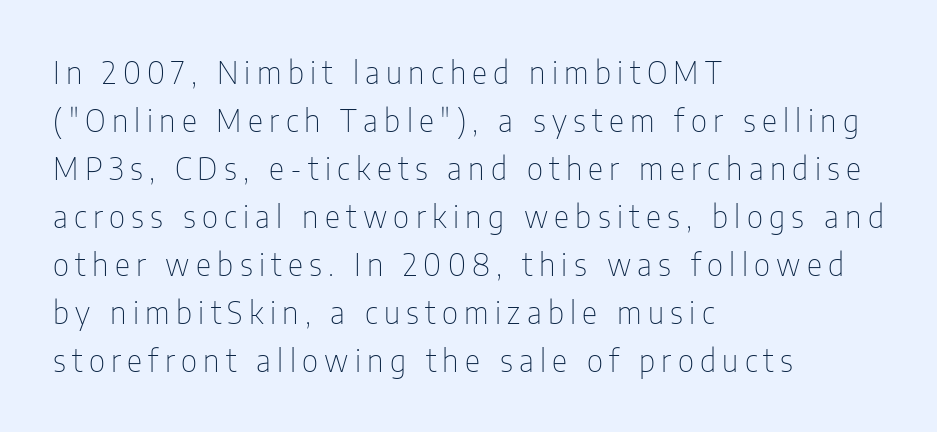
Q: Is the text bold? A: No.
Q: Is the text italic (slanted)? A: No, it is upright.
Q: Is the typeface a serif or a sans-serif typeface? A: Sans-serif.
Q: Is the text underlined? A: No.
Q: How is the paragraph aligned? A: Left-aligned.
Q: Is the spacing between letters normal or unusually wide? A: Unusually wide.
Q: Is the spacing between lines tight, normal or loose? A: Normal.
Q: Width (condensed, normal, or wide)? A: Condensed.
Q: Stroke contrast? A: Low.
Q: x-height? A: Medium.
Q: Monospaced? A: No.
